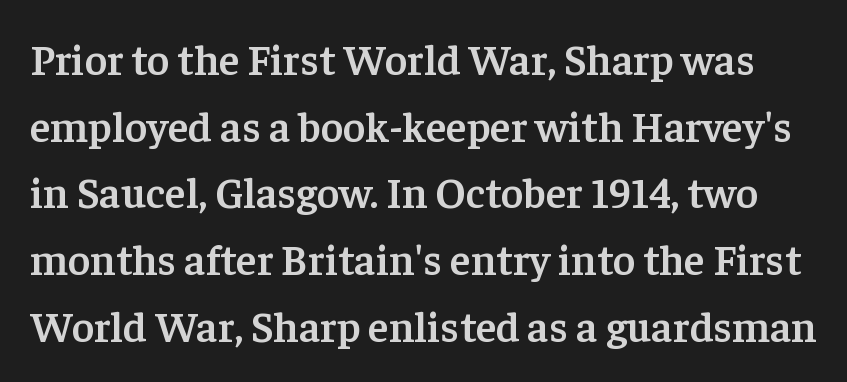
The image shows 43 px semibold serif type, upright; set normal line spacing (1.55x), normal letter spacing, not underlined; low stroke contrast and a medium x-height.
